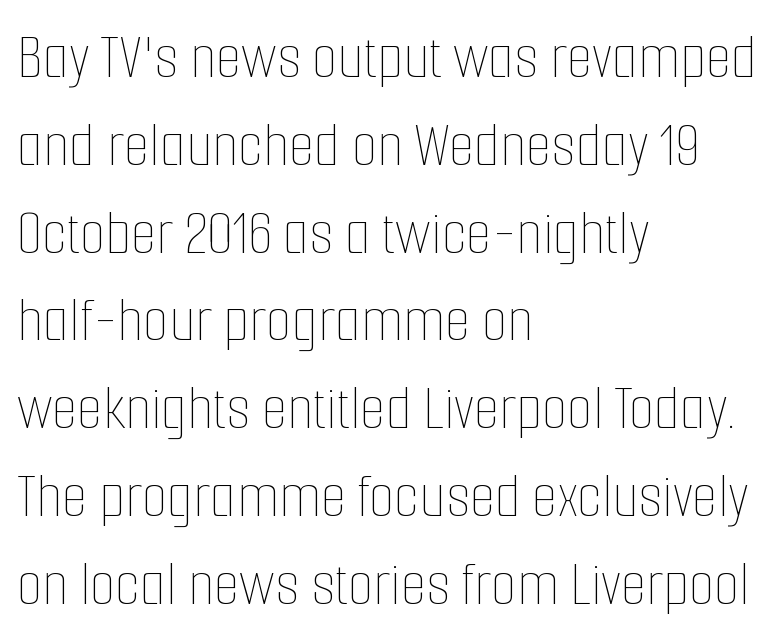
Q: Is the text bold? A: No.
Q: Is the text italic (slanted)? A: No, it is upright.
Q: Is the text underlined? A: No.
Q: How is the paragraph aligned? A: Left-aligned.
Q: Is the spacing between letters normal or unusually wide? A: Normal.
Q: Is the spacing between lines tight, normal or loose? A: Normal.
Q: Width (condensed, normal, or wide)? A: Condensed.
Q: Stroke contrast? A: Low.
Q: x-height? A: Medium.
Q: Monospaced? A: No.
